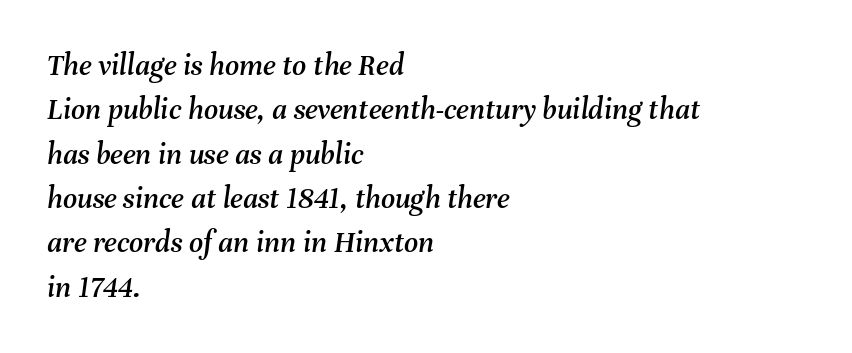
The image shows 31 px text type, italic (leaning right); set left-aligned, normal line spacing (1.43x), normal letter spacing, not underlined; medium stroke contrast and a medium x-height.
